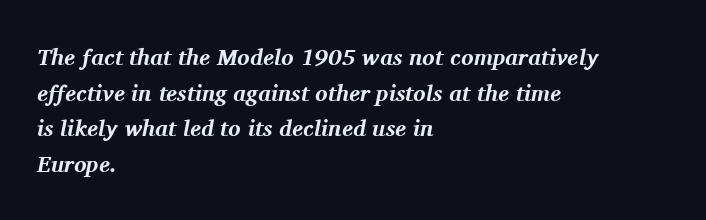
Q: Is the text bold? A: Yes.
Q: Is the text italic (slanted)? A: Yes, it leans right by about 11 degrees.
Q: Is the text underlined? A: No.
Q: How is the paragraph aligned? A: Left-aligned.
Q: Is the spacing between letters normal or unusually wide? A: Normal.
Q: Is the spacing between lines tight, normal or loose? A: Normal.
